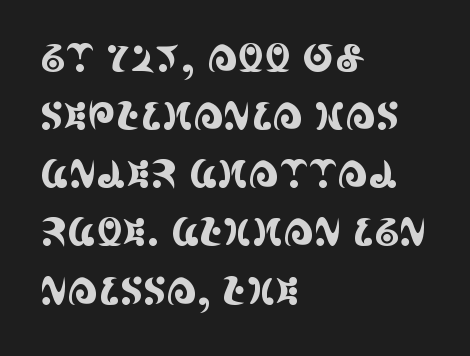
Q: Is the text italic (slanted)? A: No, it is upright.
Q: Is the typeface a serif or a sans-serif typeface? A: Serif.
Q: Is the text underlined? A: No.
Q: How is the paragraph aligned? A: Left-aligned.
Q: Is the spacing between letters normal or unusually wide? A: Normal.
Q: Is the spacing between lines tight, normal or loose? A: Normal.
Q: Width (condensed, normal, or wide)? A: Condensed.
Q: x-height? A: Large.
Q: Monospaced? A: No.
